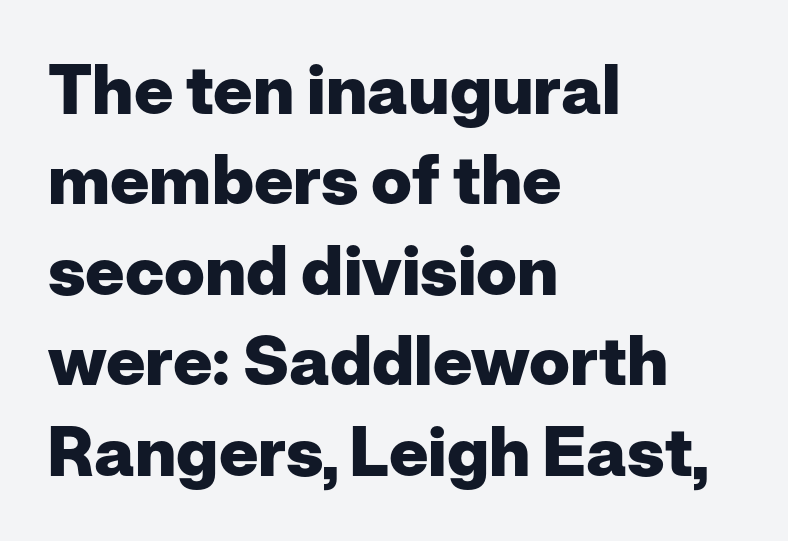
Quick note: interline space is typical. Each word holds together tightly as a unit, with standard inter-letter gaps. Typesetter's note: full bold, strokes at maximum text heaviness. Line beginnings align vertically; line endings do not. Bare-footed words on every line.
